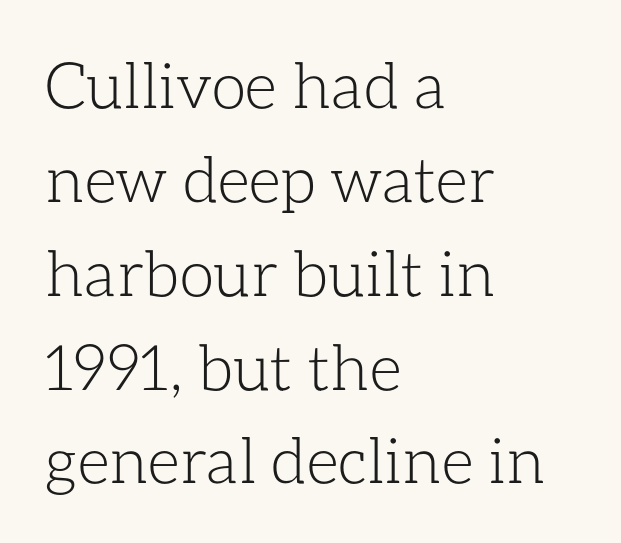
{"italic": "no", "bold": "no", "weight": "light", "width": "normal", "stroke_contrast": "low", "x_height": "medium", "monospaced": "no", "underline": "no", "align": "left", "line_spacing": "normal", "line_spacing_ratio": 1.49, "letter_spacing": "normal", "letter_spacing_em": 0.0, "glyph_px": 63}
